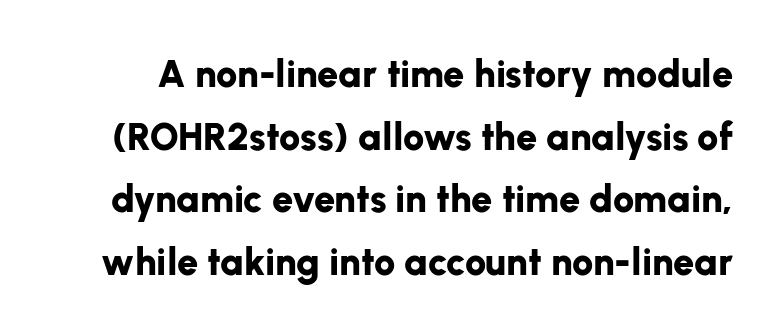
{"serif": "no", "italic": "no", "bold": "yes", "weight": "bold", "width": "normal", "stroke_contrast": "low", "x_height": "medium", "monospaced": "no", "underline": "no", "line_spacing": "normal", "line_spacing_ratio": 1.65, "letter_spacing": "normal", "letter_spacing_em": 0.0, "glyph_px": 38}
